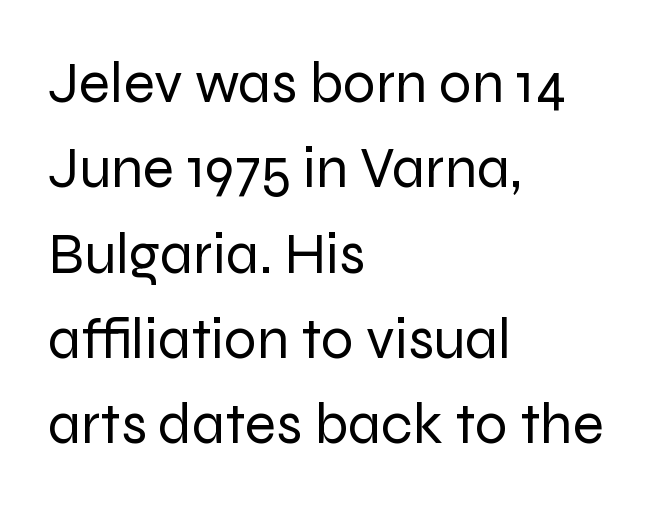
Q: Is the text bold? A: No.
Q: Is the text italic (slanted)? A: No, it is upright.
Q: Is the typeface a serif or a sans-serif typeface? A: Sans-serif.
Q: Is the text underlined? A: No.
Q: How is the paragraph aligned? A: Left-aligned.
Q: Is the spacing between letters normal or unusually wide? A: Normal.
Q: Is the spacing between lines tight, normal or loose? A: Normal.
Q: Width (condensed, normal, or wide)? A: Normal.
Q: Stroke contrast? A: Low.
Q: x-height? A: Medium.
Q: Monospaced? A: No.
